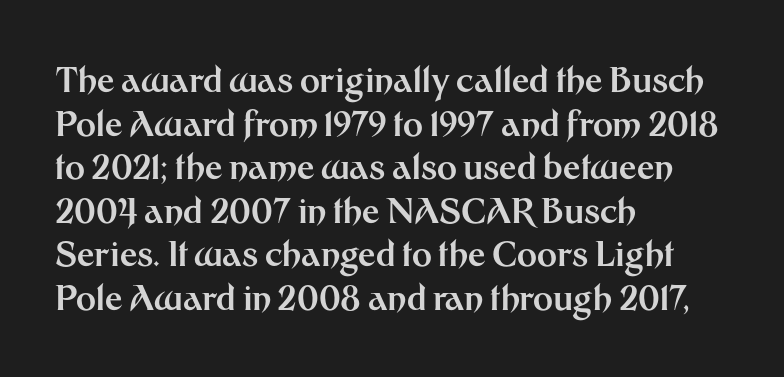
The image shows 34 px bold sans-serif type, upright; set left-aligned, normal line spacing (1.28x), normal letter spacing, not underlined; medium stroke contrast and a medium x-height.
